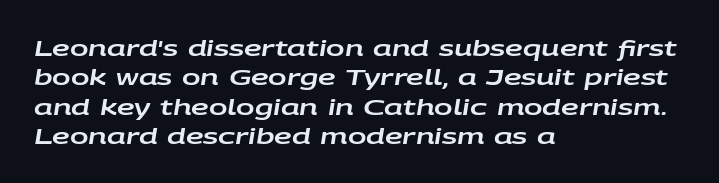
The glyphs look as if they've been sheared to an angle. The paragraph shown leans on its left margin. Underline: absent. Regarding leading, the lines here are spaced in the standard way. Is the letter spacing exaggerated? No — it looks like the ordinary default.
